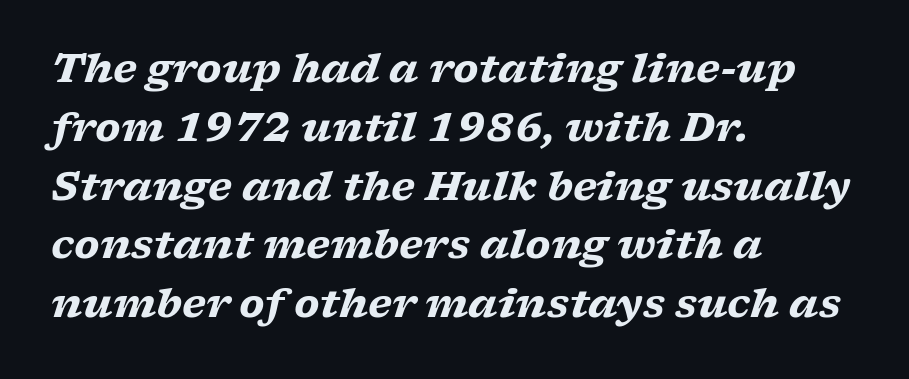
Q: Is the text bold? A: Yes.
Q: Is the text italic (slanted)? A: Yes, it leans right by about 17 degrees.
Q: Is the typeface a serif or a sans-serif typeface? A: Serif.
Q: Is the text underlined? A: No.
Q: How is the paragraph aligned? A: Left-aligned.
Q: Is the spacing between letters normal or unusually wide? A: Normal.
Q: Is the spacing between lines tight, normal or loose? A: Normal.
Q: Width (condensed, normal, or wide)? A: Wide.
Q: Stroke contrast? A: Low.
Q: x-height? A: Medium.
Q: Monospaced? A: No.
